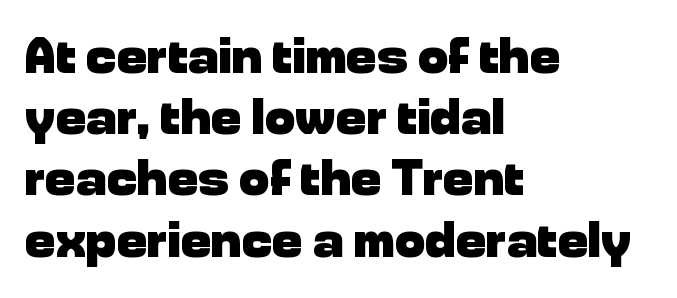
Q: Is the text bold? A: Yes.
Q: Is the text italic (slanted)? A: No, it is upright.
Q: Is the typeface a serif or a sans-serif typeface? A: Sans-serif.
Q: Is the text underlined? A: No.
Q: How is the paragraph aligned? A: Left-aligned.
Q: Is the spacing between letters normal or unusually wide? A: Normal.
Q: Width (condensed, normal, or wide)? A: Normal.
Q: Stroke contrast? A: Low.
Q: x-height? A: Medium.
Q: Monospaced? A: No.
